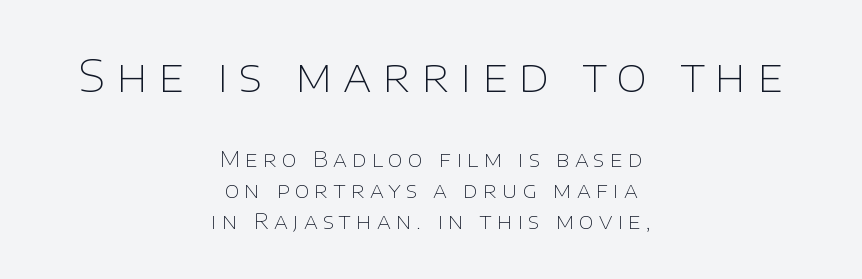
{"serif": "no", "italic": "no", "bold": "no", "weight": "thin", "width": "normal", "stroke_contrast": "low", "x_height": "large", "monospaced": "no", "underline": "no", "align": "center", "line_spacing": "normal", "line_spacing_ratio": 1.4, "letter_spacing": "wide", "letter_spacing_em": 0.23, "larger_block": "first", "size_ratio": 2.05, "glyph_px": 45}
